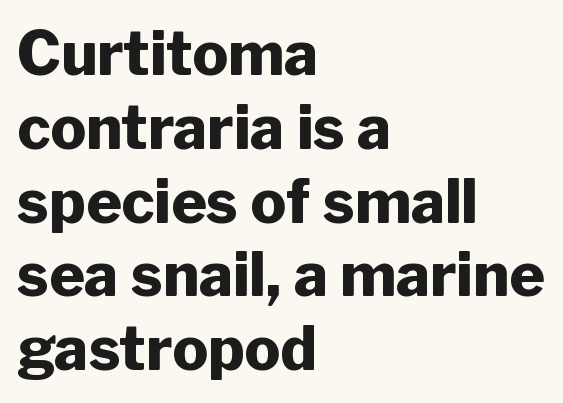
The image shows 60 px heavy sans-serif type, upright; set left-aligned, line spacing 1.23x, normal letter spacing, not underlined; low stroke contrast and a medium x-height.
